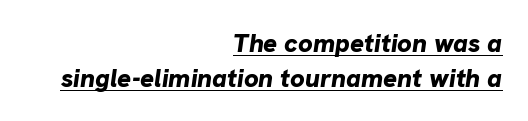
Q: Is the text bold? A: Yes.
Q: Is the text italic (slanted)? A: Yes, it leans right by about 8 degrees.
Q: Is the text underlined? A: Yes.
Q: How is the paragraph aligned? A: Right-aligned.
Q: Is the spacing between letters normal or unusually wide? A: Normal.
Q: Is the spacing between lines tight, normal or loose? A: Normal.
